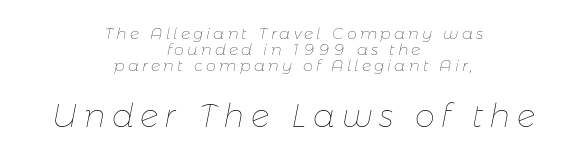
The image shows 32 px thin type, italic (leaning right); set centered, tight line spacing (0.99x), unusually wide letter spacing (+0.2 em), not underlined; the second (bottom) block is 2.0x larger; low stroke contrast and a medium x-height.
